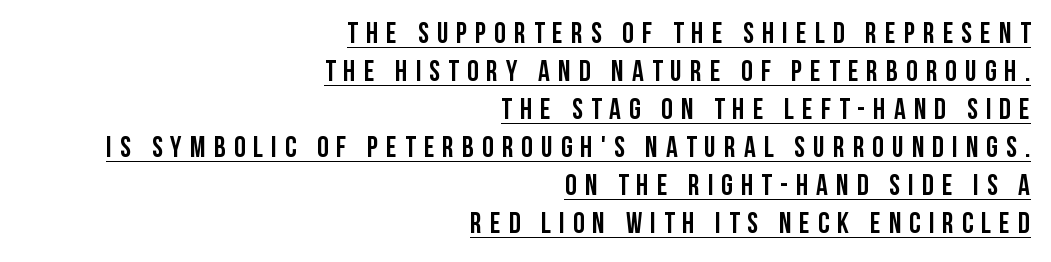
Q: Is the text bold? A: Yes.
Q: Is the text italic (slanted)? A: No, it is upright.
Q: Is the typeface a serif or a sans-serif typeface? A: Sans-serif.
Q: Is the text underlined? A: Yes.
Q: How is the paragraph aligned? A: Right-aligned.
Q: Is the spacing between letters normal or unusually wide? A: Unusually wide.
Q: Is the spacing between lines tight, normal or loose? A: Normal.
Q: Width (condensed, normal, or wide)? A: Condensed.
Q: Stroke contrast? A: Low.
Q: x-height? A: Large.
Q: Monospaced? A: No.
